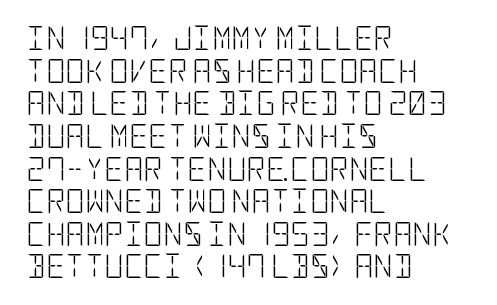
Plain, unruled lines of type. Ordinary non-slanted type is in use. Does extra space separate the letters? No, they use regular spacing. This is not heavy type; no bold has been used. These lines sit exactly where default settings would place them. Reading down the block, your eye returns to a fixed left position each line.
